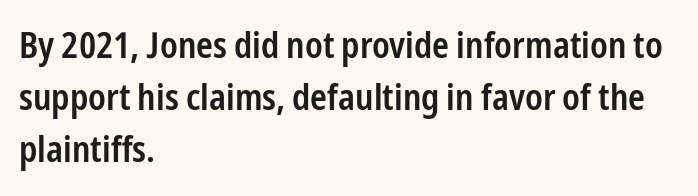
{"serif": "no", "italic": "no", "bold": "semi", "weight": "semibold", "width": "condensed", "stroke_contrast": "low", "x_height": "medium", "monospaced": "no", "underline": "no", "align": "left", "line_spacing": "normal", "line_spacing_ratio": 1.45, "letter_spacing": "normal", "letter_spacing_em": 0.0, "glyph_px": 36}
